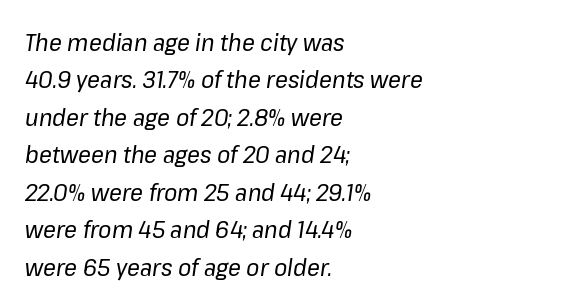
{"italic": "yes", "lean": "right", "slant_degrees": 8, "bold": "no", "underline": "no", "align": "left", "line_spacing": "normal", "line_spacing_ratio": 1.56, "letter_spacing": "normal", "letter_spacing_em": 0.0, "glyph_px": 24}
